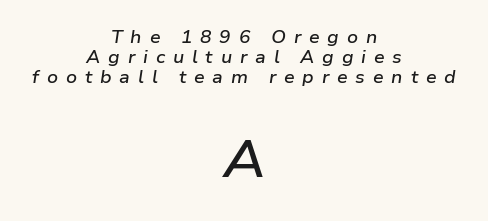
{"italic": "yes", "lean": "right", "slant_degrees": 9, "bold": "semi", "weight": "semibold", "width": "wide", "stroke_contrast": "low", "x_height": "medium", "monospaced": "no", "underline": "no", "align": "center", "line_spacing_ratio": 1.17, "letter_spacing": "wide", "letter_spacing_em": 0.46, "larger_block": "second", "size_ratio": 3.0, "glyph_px": 51}
